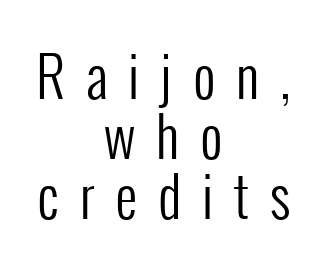
The image shows 55 px regular-weight, condensed sans-serif type, upright; set centered, tight line spacing (1.09x), unusually wide letter spacing (+0.38 em), not underlined; low stroke contrast and a medium x-height.
